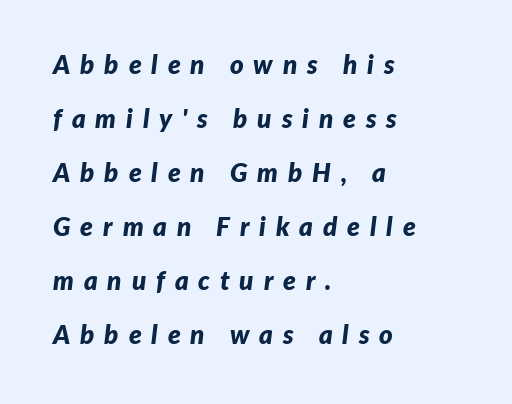
The image shows 26 px bold type, italic (leaning right); set left-aligned, loose line spacing (2.08x), unusually wide letter spacing (+0.38 em), not underlined.
